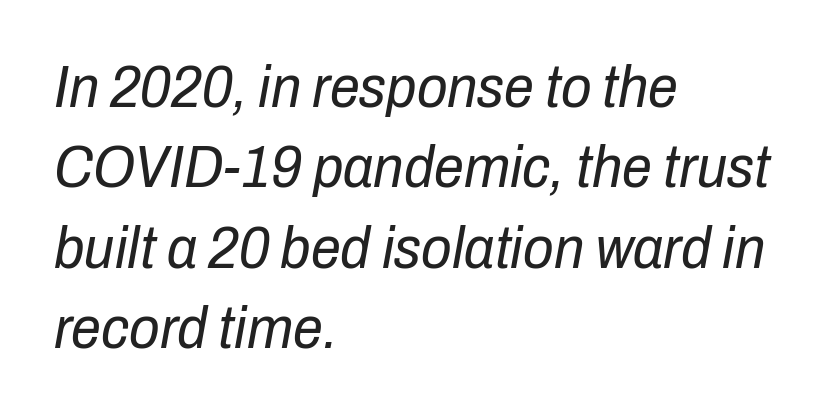
{"italic": "yes", "lean": "right", "slant_degrees": 10, "bold": "no", "weight": "regular", "width": "condensed", "stroke_contrast": "low", "x_height": "medium", "monospaced": "no", "underline": "no", "align": "left", "line_spacing": "normal", "line_spacing_ratio": 1.34, "letter_spacing": "normal", "letter_spacing_em": 0.0, "glyph_px": 60}
